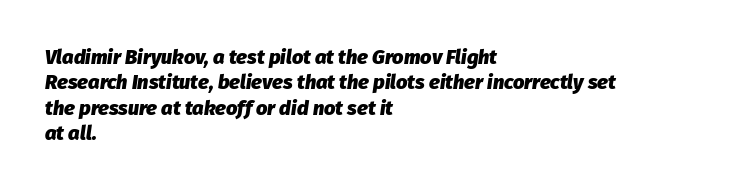
Q: Is the text bold? A: Yes.
Q: Is the text italic (slanted)? A: Yes, it leans right by about 8 degrees.
Q: Is the text underlined? A: No.
Q: How is the paragraph aligned? A: Left-aligned.
Q: Is the spacing between letters normal or unusually wide? A: Normal.
Q: Is the spacing between lines tight, normal or loose? A: Normal.
